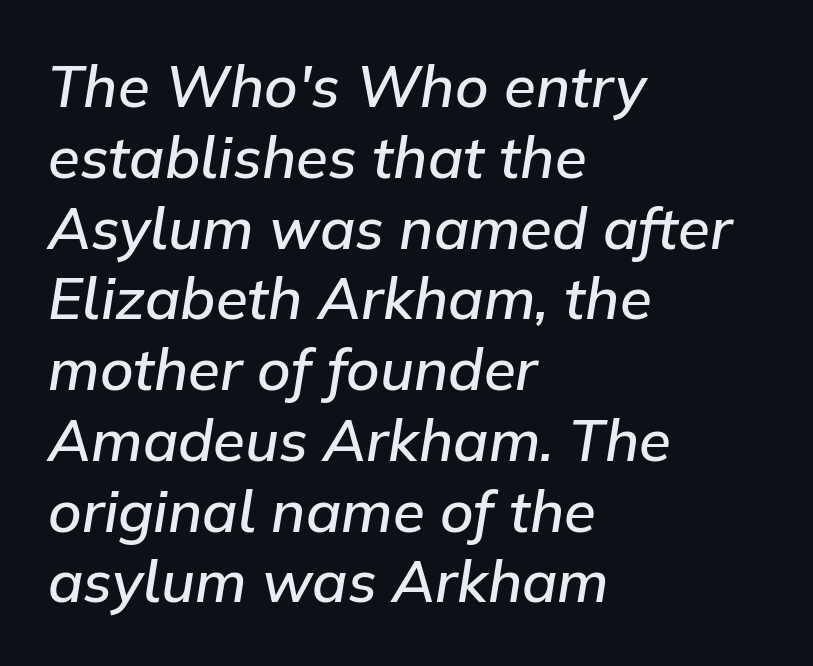
The passage is arranged the way most books set body copy — flush left. The glyphs look as if they've been sheared to an angle. The tracking reads as untouched default to a designer's eye. The passage shown is typed in a proportional face where columns would drift. In terms of weight, the rendering is demibold, just under bold. Descender tails drop into unmarked territory.
